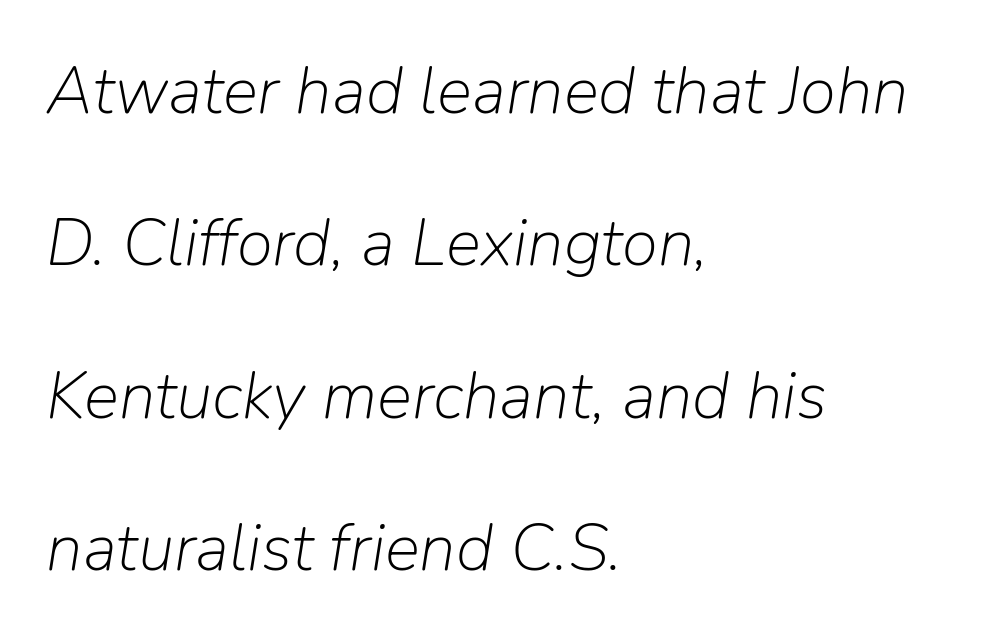
Q: Is the text bold? A: No.
Q: Is the text italic (slanted)? A: Yes, it leans right by about 9 degrees.
Q: Is the text underlined? A: No.
Q: How is the paragraph aligned? A: Left-aligned.
Q: Is the spacing between letters normal or unusually wide? A: Normal.
Q: Is the spacing between lines tight, normal or loose? A: Loose.
Q: Width (condensed, normal, or wide)? A: Normal.
Q: Stroke contrast? A: Low.
Q: x-height? A: Medium.
Q: Monospaced? A: No.
